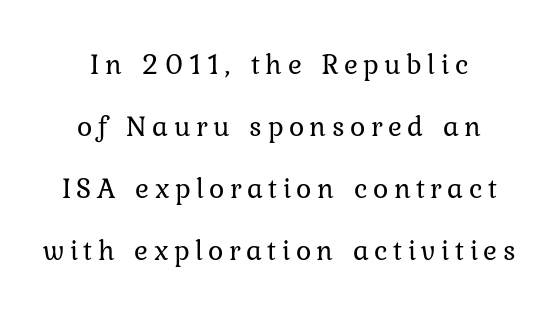
{"italic": "no", "bold": "no", "weight": "regular", "width": "normal", "stroke_contrast": "low", "x_height": "medium", "monospaced": "no", "underline": "no", "align": "center", "line_spacing": "loose", "line_spacing_ratio": 2.14, "glyph_px": 29}
